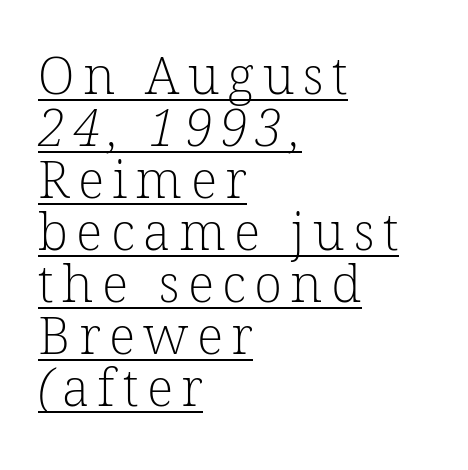
The image shows 52 px light serif type; set left-aligned, tight line spacing (1.0x), underlined; low stroke contrast and a medium x-height.
